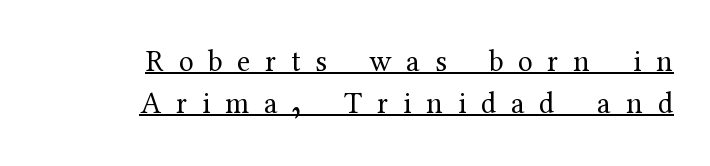
Leading: standard. Character widths vary here, with narrow letters taking less room than wide ones. Observe the wide spacing: letters keep a clear distance from each other. Descenders here cross a horizontal rule under the line.
